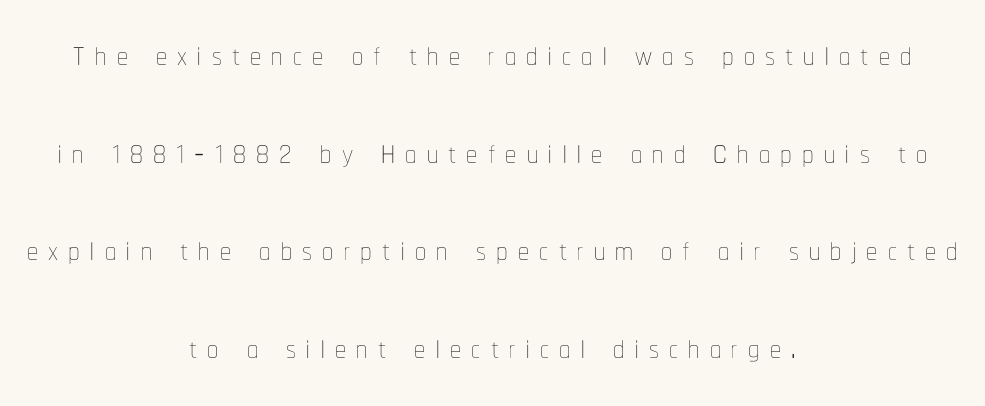
The image shows 44 px thin, condensed type, upright; set centered, loose line spacing (2.22x), unusually wide letter spacing (+0.23 em), not underlined; low stroke contrast and a medium x-height.
